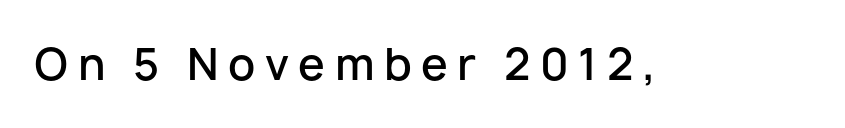
Nope, no serifs anywhere on these letters. Someone cranked the tracking dial way up on this one. Here the designer chose a conventional face with non-uniform glyph widths. Any mark beneath the type? The region is blank. Strokes here are thickened, but only to semibold level. Ordinary non-slanted type is in use.
